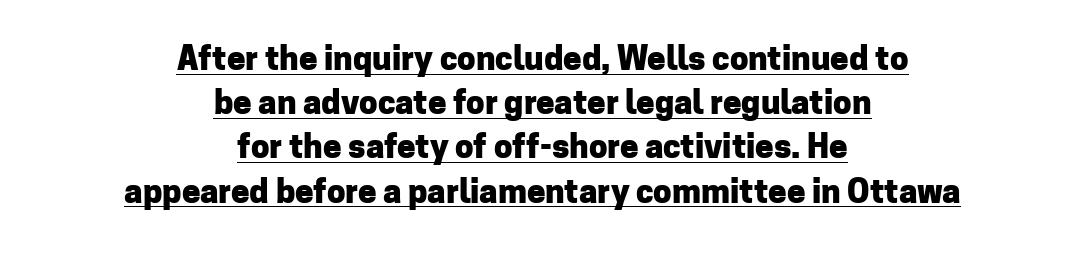
The letters carry no serifs — their stems end cleanly without finishing strokes. The rag falls on both sides of this text block equally. These lines were composed using upright roman letters. Notice how a bar underscores the lettering throughout.
